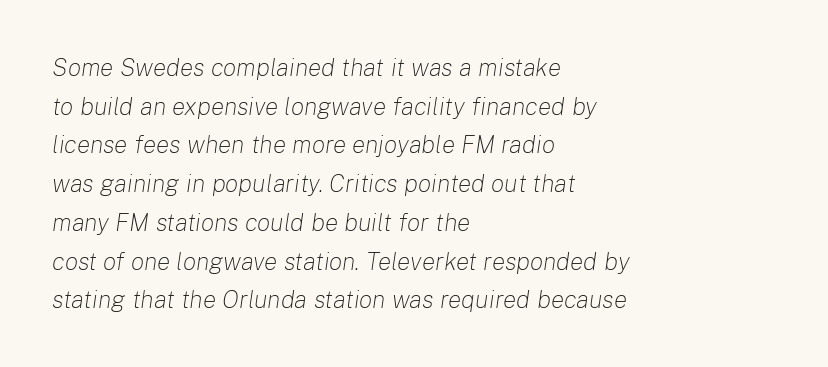
{"italic": "yes", "lean": "right", "slant_degrees": 8, "bold": "no", "underline": "no", "align": "left", "line_spacing": "normal", "line_spacing_ratio": 1.55, "letter_spacing": "normal", "letter_spacing_em": 0.0, "glyph_px": 25}
